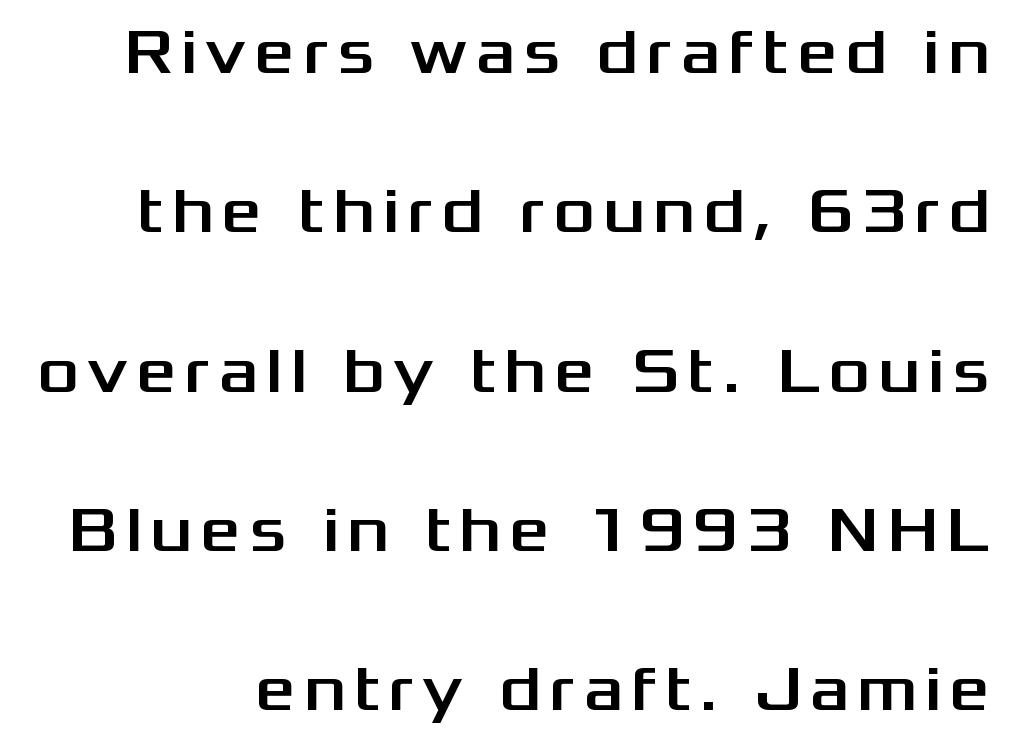
If you measured baseline to baseline, you'd find a long distance. Think of a printed novel: that variable character pitch is what you see here. Nothing sits at the stroke ends, so this counts as sans-serif. The letters stand straight up with perfectly vertical stems.
